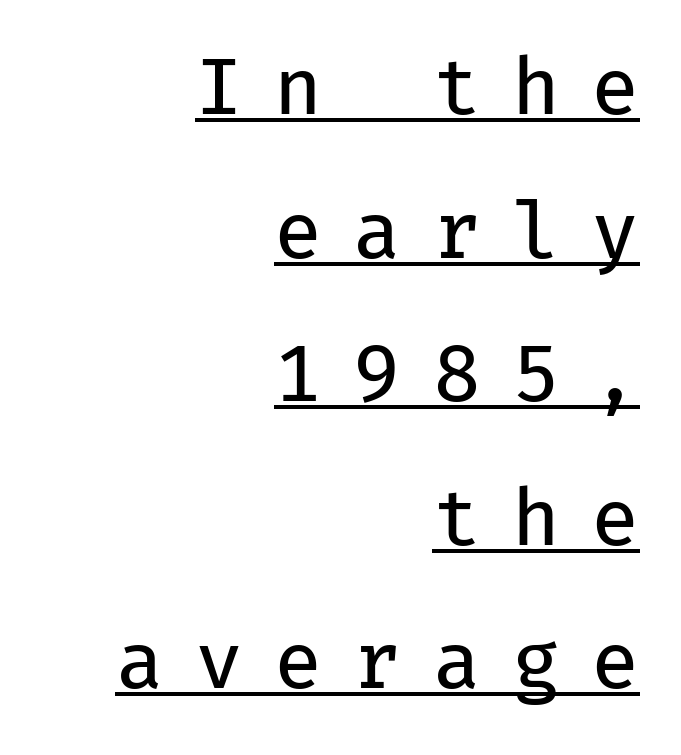
{"serif": "no", "italic": "no", "bold": "no", "weight": "regular", "width": "normal", "stroke_contrast": "low", "x_height": "medium", "monospaced": "yes", "underline": "yes", "align": "right", "line_spacing_ratio": 1.84, "letter_spacing": "wide", "letter_spacing_em": 0.4, "glyph_px": 78}
